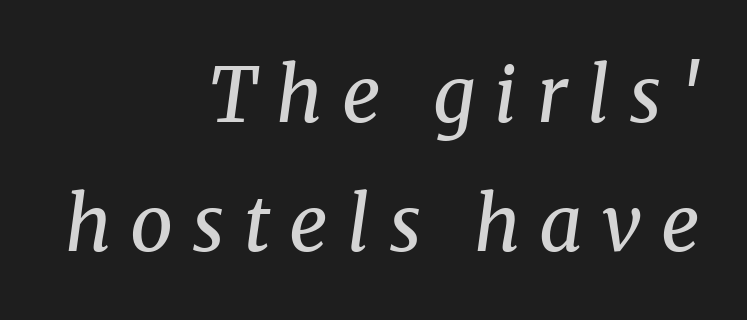
{"serif": "yes", "italic": "yes", "lean": "right", "slant_degrees": 8, "bold": "no", "weight": "regular", "width": "normal", "stroke_contrast": "medium", "x_height": "medium", "monospaced": "no", "underline": "no", "align": "right", "line_spacing": "normal", "line_spacing_ratio": 1.7, "letter_spacing": "wide", "letter_spacing_em": 0.25, "glyph_px": 76}
